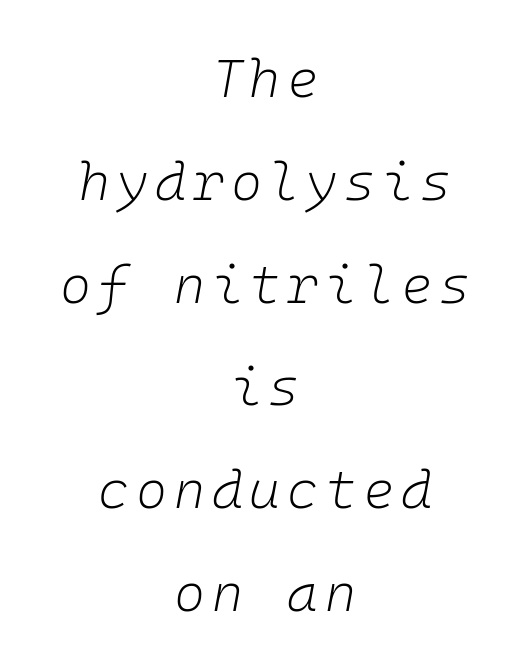
The image shows 53 px light type, italic (leaning right), monospaced; set centered, loose line spacing (1.94x), not underlined; low stroke contrast and a medium x-height.
